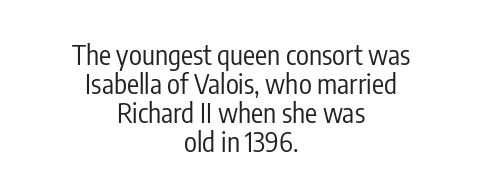
{"italic": "no", "bold": "no", "underline": "no", "align": "center", "line_spacing": "tight", "line_spacing_ratio": 1.07, "letter_spacing": "normal", "letter_spacing_em": 0.0, "glyph_px": 27}
